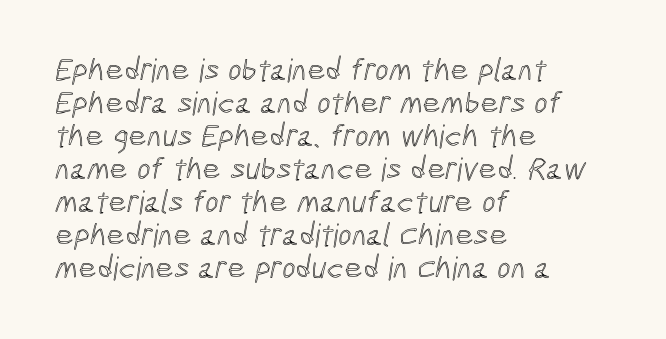
Q: Is the text underlined? A: No.
Q: How is the paragraph aligned? A: Left-aligned.
Q: Is the spacing between letters normal or unusually wide? A: Normal.
Q: Is the spacing between lines tight, normal or loose? A: Tight.
Q: Width (condensed, normal, or wide)? A: Condensed.
Q: x-height? A: Medium.
Q: Monospaced? A: No.
